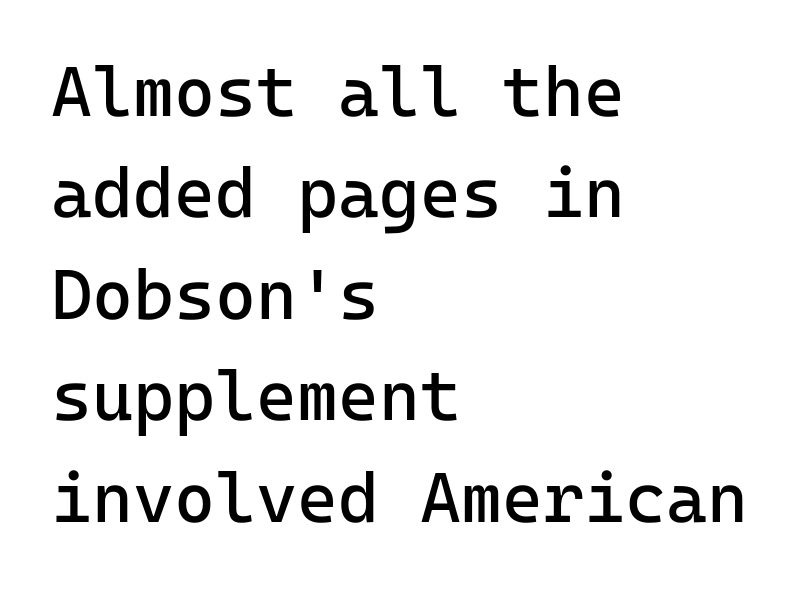
The space beneath each line is pristine and unruled. The typesetting does not lean heavy: it is not bold. A typesetter would mark this as roman, not italic. The text was rendered using a sans face with plain stroke endings. A typesetter would call this zero additional tracking. All the whitespace from short lines collects on the right.
